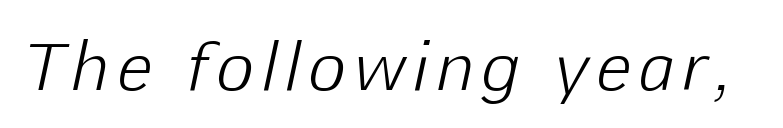
{"italic": "yes", "lean": "right", "slant_degrees": 12, "bold": "no", "weight": "light", "width": "normal", "stroke_contrast": "low", "x_height": "medium", "monospaced": "no", "underline": "no", "glyph_px": 64}
